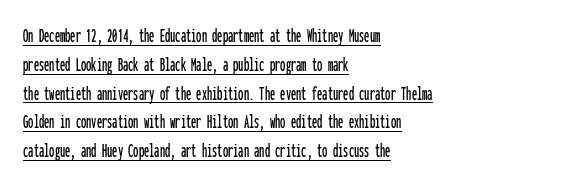
Q: Is the text italic (slanted)? A: No, it is upright.
Q: Is the text underlined? A: Yes.
Q: How is the paragraph aligned? A: Left-aligned.
Q: Is the spacing between letters normal or unusually wide? A: Normal.
Q: Is the spacing between lines tight, normal or loose? A: Normal.
